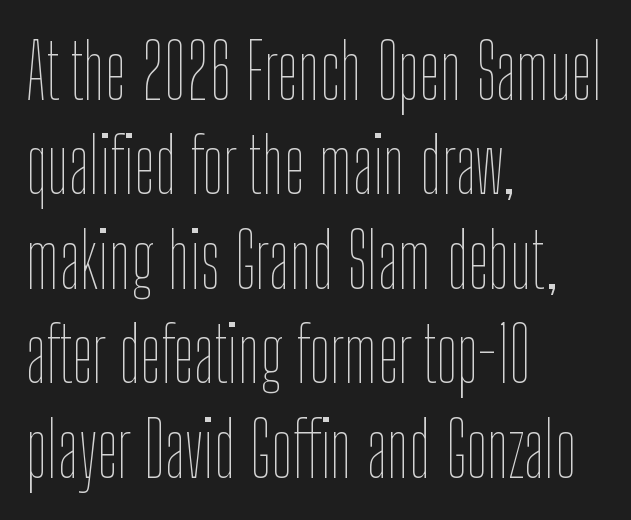
{"italic": "no", "bold": "no", "weight": "thin", "width": "condensed", "stroke_contrast": "low", "x_height": "medium", "monospaced": "no", "underline": "no", "align": "left", "line_spacing": "normal", "line_spacing_ratio": 1.26, "letter_spacing": "normal", "letter_spacing_em": 0.0, "glyph_px": 75}
